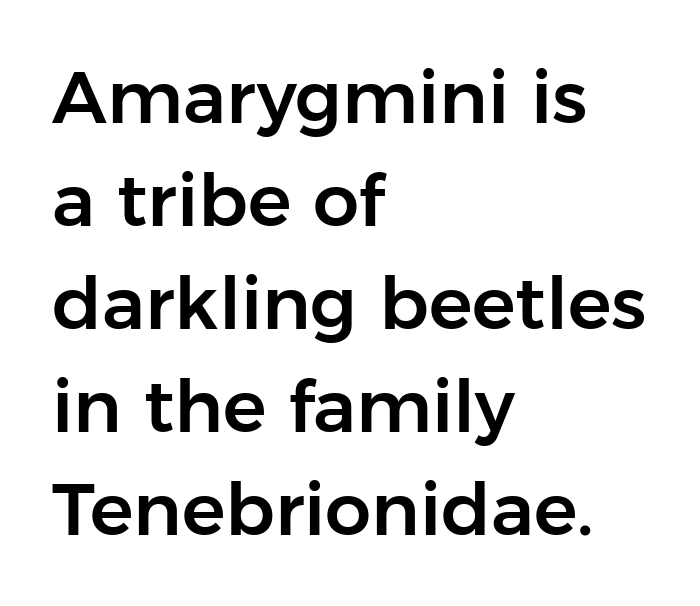
Q: Is the text italic (slanted)? A: No, it is upright.
Q: Is the typeface a serif or a sans-serif typeface? A: Sans-serif.
Q: Is the text underlined? A: No.
Q: How is the paragraph aligned? A: Left-aligned.
Q: Is the spacing between letters normal or unusually wide? A: Normal.
Q: Is the spacing between lines tight, normal or loose? A: Normal.
Q: Width (condensed, normal, or wide)? A: Normal.
Q: Stroke contrast? A: Low.
Q: x-height? A: Medium.
Q: Monospaced? A: No.
